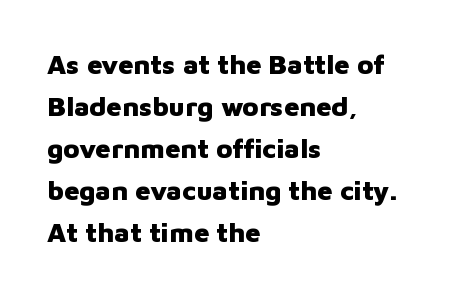
The image shows 27 px bold type, upright; set left-aligned, normal line spacing (1.56x), normal letter spacing, not underlined.
